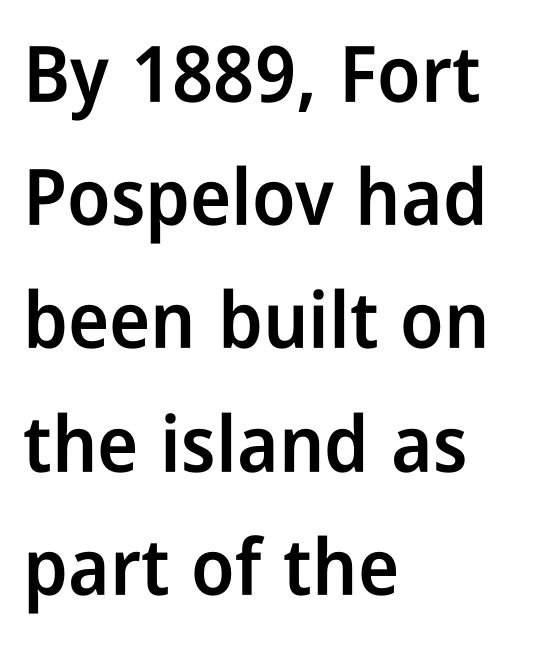
A bare baseline throughout the passage. Weight check: semibold — heavier than regular, not quite bold. The lettering holds an erect, upright posture throughout. To sum up the face: it is a sans, with no serifs. Vertical spacing — default.
